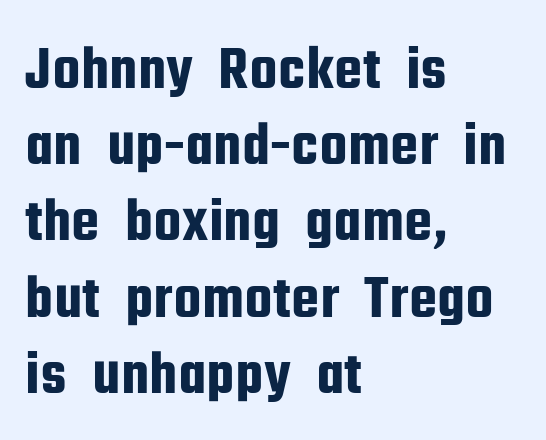
Descender tails drop into unmarked territory. This sample uses an upright cut, with every glyph sitting square on the baseline. Proportional: the letters do not fall into vertical columns. What stands out about the letter spacing? Nothing — it is the standard amount.
